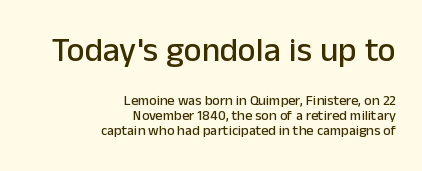
Where is the straight margin? On the right. Baseline-to-baseline distance is barely more than the letter height. Letter spacing: default. Each letter's strokes conclude bluntly, with no projecting serifs. The typography opts for an upright posture over an oblique one. Here the first block reads like a headline and the second like body copy.
